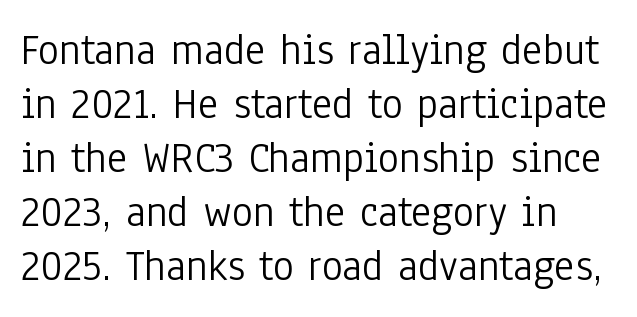
{"serif": "no", "italic": "no", "bold": "no", "weight": "light", "width": "condensed", "stroke_contrast": "low", "x_height": "medium", "monospaced": "no", "underline": "no", "line_spacing_ratio": 1.23, "letter_spacing": "normal", "letter_spacing_em": 0.0, "glyph_px": 44}
